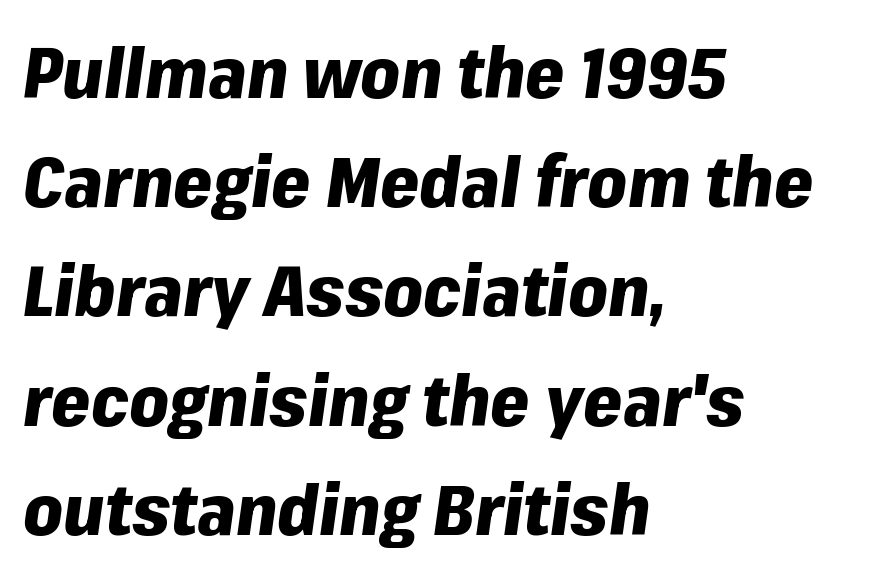
The image shows 70 px heavy type, italic (leaning right); set left-aligned, normal line spacing (1.56x), normal letter spacing, not underlined; low stroke contrast and a medium x-height.
